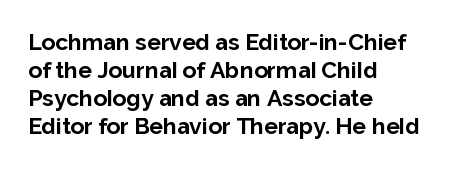
Q: Is the text bold? A: Yes.
Q: Is the text italic (slanted)? A: No, it is upright.
Q: Is the text underlined? A: No.
Q: How is the paragraph aligned? A: Left-aligned.
Q: Is the spacing between letters normal or unusually wide? A: Normal.
